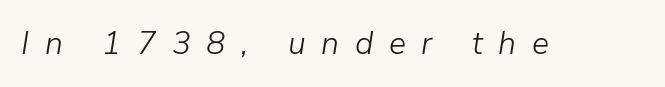
The image shows 32 px light type, italic (leaning right); set unusually wide letter spacing (+0.49 em), not underlined; low stroke contrast and a medium x-height.
